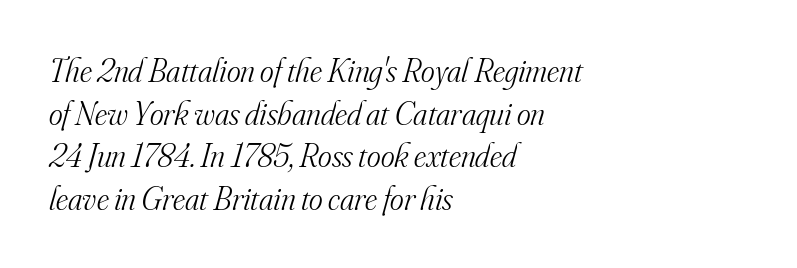
Q: Is the text bold? A: No.
Q: Is the text italic (slanted)? A: Yes, it leans right by about 16 degrees.
Q: Is the typeface a serif or a sans-serif typeface? A: Serif.
Q: Is the text underlined? A: No.
Q: How is the paragraph aligned? A: Left-aligned.
Q: Is the spacing between letters normal or unusually wide? A: Normal.
Q: Is the spacing between lines tight, normal or loose? A: Normal.
Q: Width (condensed, normal, or wide)? A: Normal.
Q: Stroke contrast? A: Medium.
Q: x-height? A: Small.
Q: Monospaced? A: No.
